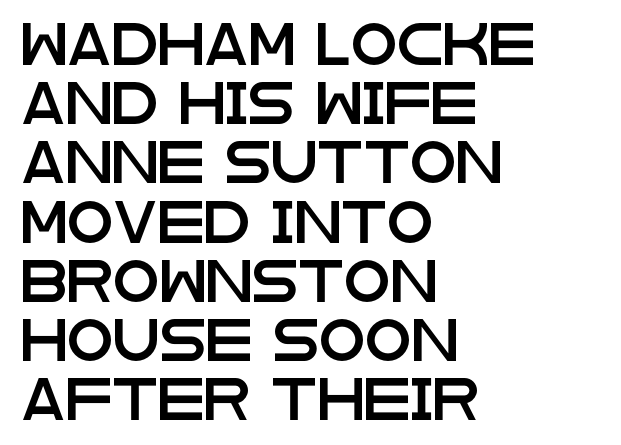
{"serif": "no", "italic": "no", "width": "wide", "stroke_contrast": "low", "x_height": "large", "monospaced": "no", "underline": "no", "align": "left", "line_spacing": "normal", "line_spacing_ratio": 1.41, "letter_spacing": "normal", "letter_spacing_em": 0.0, "glyph_px": 42}
